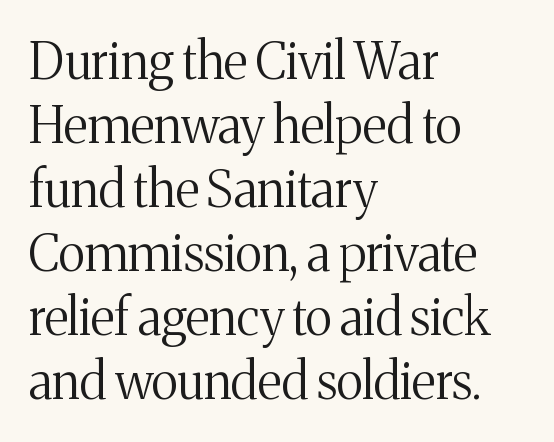
Q: Is the text bold? A: No.
Q: Is the text italic (slanted)? A: No, it is upright.
Q: Is the typeface a serif or a sans-serif typeface? A: Serif.
Q: Is the text underlined? A: No.
Q: How is the paragraph aligned? A: Left-aligned.
Q: Is the spacing between letters normal or unusually wide? A: Normal.
Q: Is the spacing between lines tight, normal or loose? A: Normal.
Q: Width (condensed, normal, or wide)? A: Normal.
Q: Stroke contrast? A: Medium.
Q: x-height? A: Medium.
Q: Monospaced? A: No.
